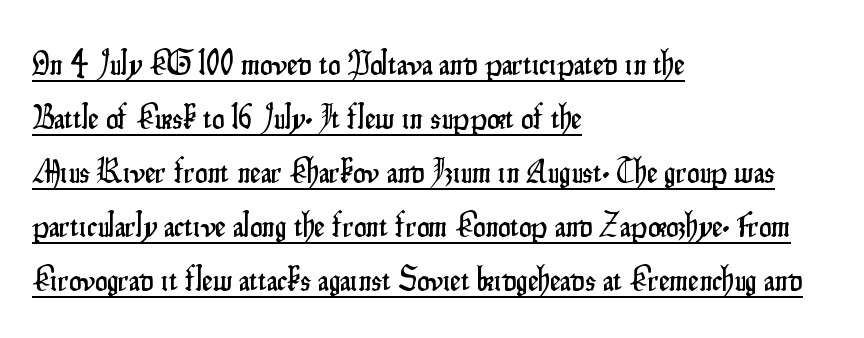
Q: Is the text italic (slanted)? A: No, it is upright.
Q: Is the typeface a serif or a sans-serif typeface? A: Sans-serif.
Q: Is the text underlined? A: Yes.
Q: How is the paragraph aligned? A: Left-aligned.
Q: Is the spacing between letters normal or unusually wide? A: Normal.
Q: Is the spacing between lines tight, normal or loose? A: Normal.
Q: Width (condensed, normal, or wide)? A: Condensed.
Q: Stroke contrast? A: Low.
Q: x-height? A: Small.
Q: Monospaced? A: No.
